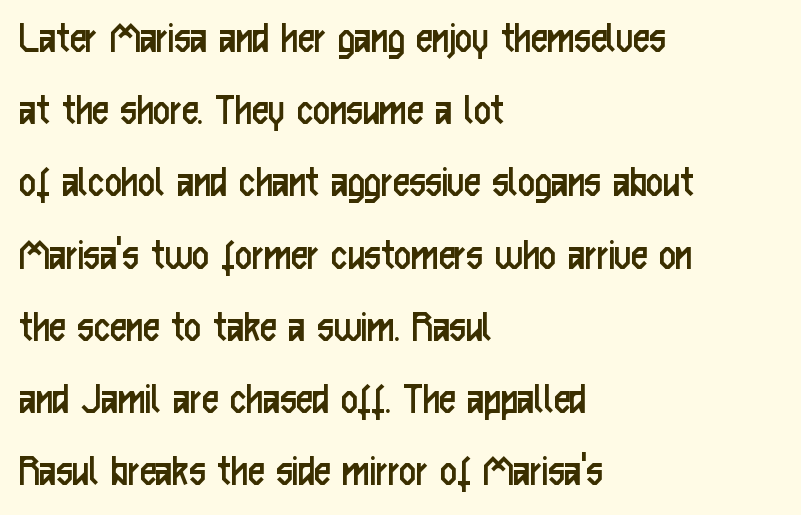
The image shows 46 px regular-weight, condensed sans-serif type, upright; set left-aligned, normal line spacing (1.57x), normal letter spacing, not underlined; low stroke contrast and a medium x-height.
